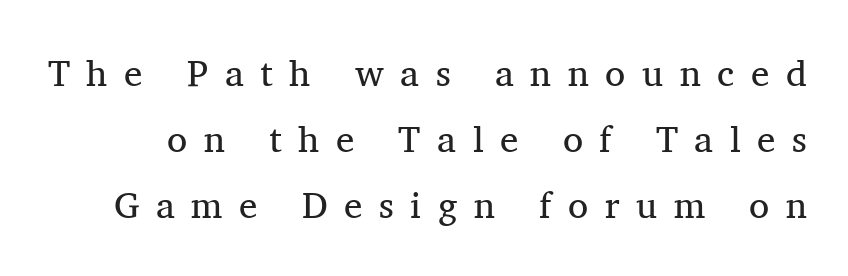
The image shows 37 px regular-weight serif type, upright; set line spacing 1.78x, unusually wide letter spacing (+0.45 em), not underlined; medium stroke contrast and a medium x-height.
